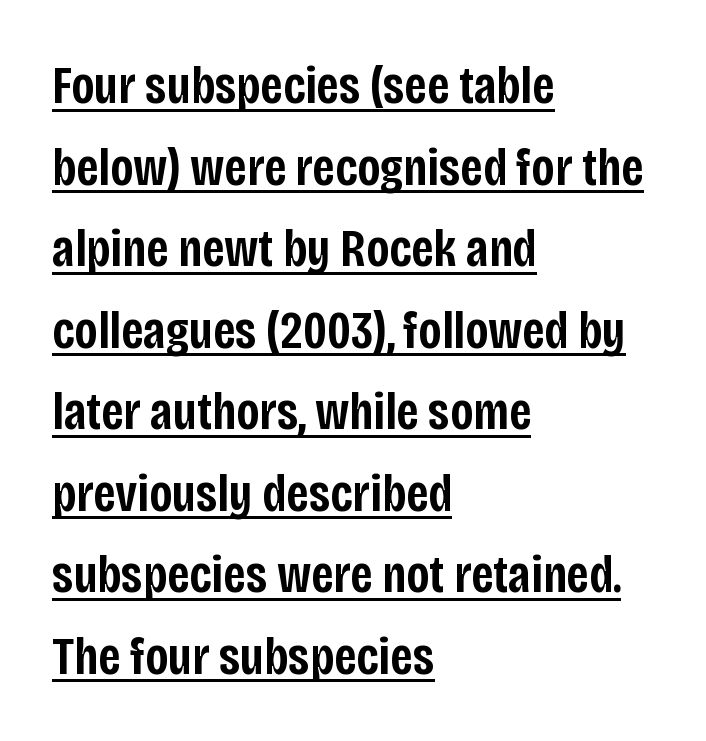
{"serif": "no", "italic": "no", "bold": "semi", "weight": "semibold", "width": "condensed", "stroke_contrast": "low", "x_height": "large", "monospaced": "no", "underline": "yes", "align": "left", "line_spacing": "normal", "line_spacing_ratio": 1.51, "letter_spacing": "normal", "letter_spacing_em": 0.0, "glyph_px": 54}
